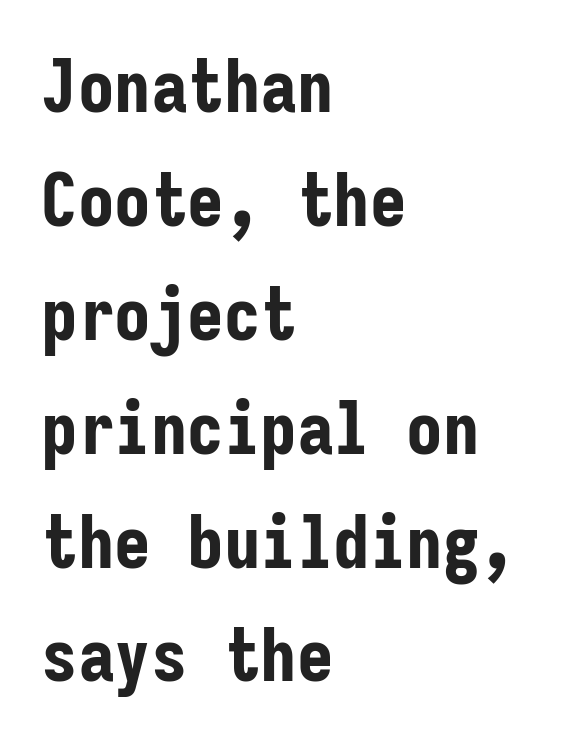
Q: Is the text bold? A: Yes.
Q: Is the text italic (slanted)? A: No, it is upright.
Q: Is the typeface a serif or a sans-serif typeface? A: Sans-serif.
Q: Is the text underlined? A: No.
Q: How is the paragraph aligned? A: Left-aligned.
Q: Is the spacing between letters normal or unusually wide? A: Normal.
Q: Is the spacing between lines tight, normal or loose? A: Normal.
Q: Width (condensed, normal, or wide)? A: Condensed.
Q: Stroke contrast? A: Low.
Q: x-height? A: Medium.
Q: Monospaced? A: Yes.
